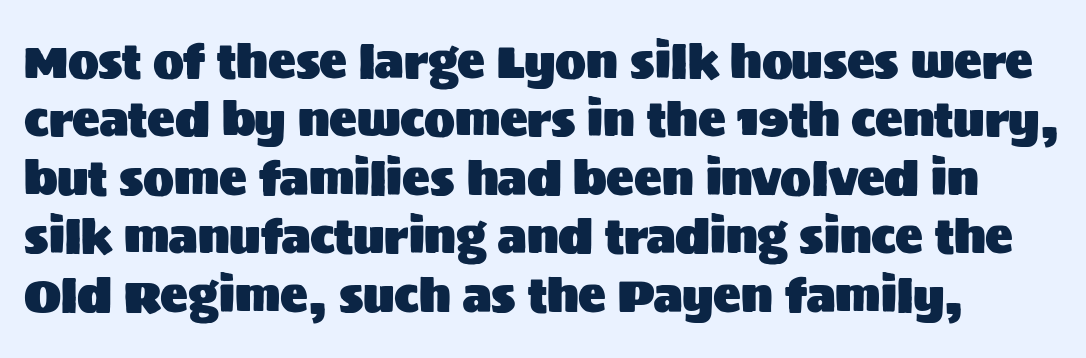
The image shows 46 px sans-serif type, upright; set normal line spacing (1.27x), normal letter spacing, not underlined; medium stroke contrast and a large x-height.
